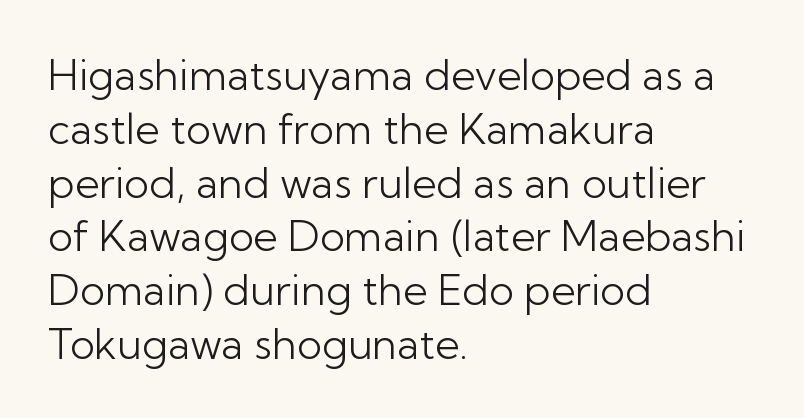
Q: Is the text bold? A: No.
Q: Is the text italic (slanted)? A: No, it is upright.
Q: Is the typeface a serif or a sans-serif typeface? A: Sans-serif.
Q: Is the text underlined? A: No.
Q: How is the paragraph aligned? A: Left-aligned.
Q: Is the spacing between letters normal or unusually wide? A: Normal.
Q: Is the spacing between lines tight, normal or loose? A: Normal.
Q: Width (condensed, normal, or wide)? A: Normal.
Q: Stroke contrast? A: Low.
Q: x-height? A: Medium.
Q: Monospaced? A: No.
